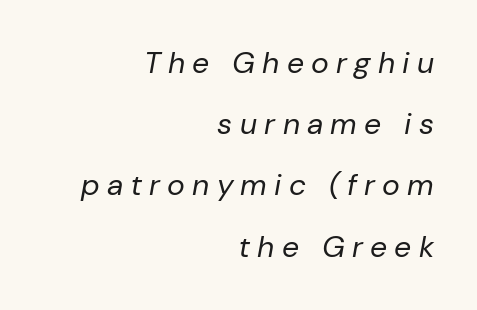
Q: Is the text bold? A: No.
Q: Is the text italic (slanted)? A: Yes, it leans right by about 10 degrees.
Q: Is the text underlined? A: No.
Q: How is the paragraph aligned? A: Right-aligned.
Q: Is the spacing between letters normal or unusually wide? A: Unusually wide.
Q: Is the spacing between lines tight, normal or loose? A: Loose.
Q: Width (condensed, normal, or wide)? A: Normal.
Q: Stroke contrast? A: Low.
Q: x-height? A: Medium.
Q: Monospaced? A: No.
